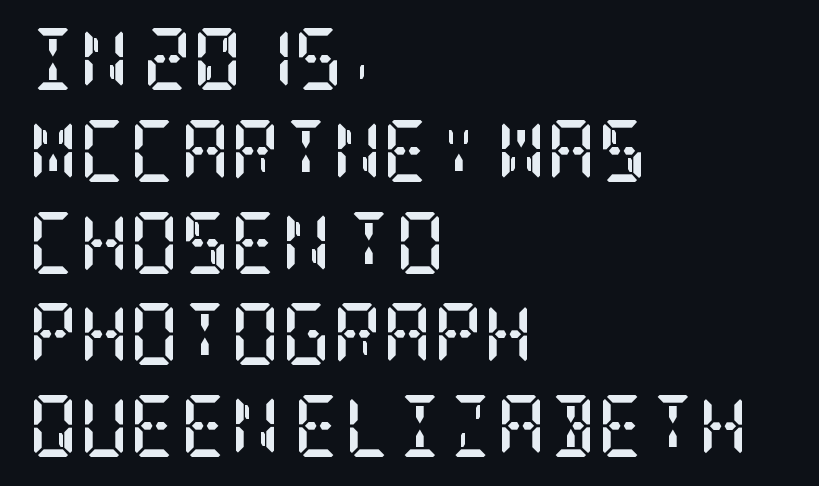
Q: Is the text bold? A: Yes.
Q: Is the text italic (slanted)? A: No, it is upright.
Q: Is the typeface a serif or a sans-serif typeface? A: Serif.
Q: Is the text underlined? A: No.
Q: How is the paragraph aligned? A: Left-aligned.
Q: Is the spacing between letters normal or unusually wide? A: Normal.
Q: Is the spacing between lines tight, normal or loose? A: Normal.
Q: Width (condensed, normal, or wide)? A: Condensed.
Q: Stroke contrast? A: Low.
Q: x-height? A: Large.
